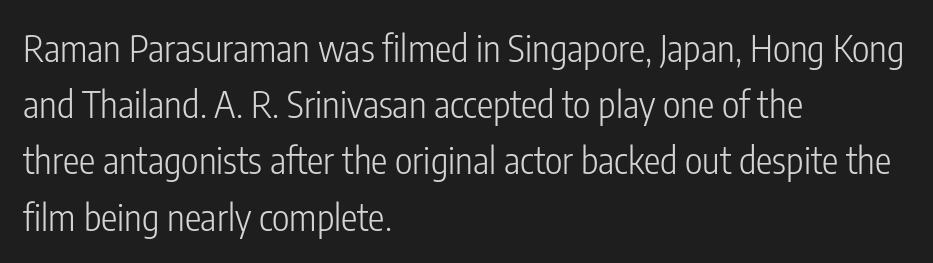
Vertical stems look standard width or narrower in stroke. The letters carry no serifs — their stems end cleanly without finishing strokes. The passage shown is typed in a proportional face where columns would drift. Spacing between characters is what you'd get straight out of the box. Ascenders rise straight up at ninety degrees. The foot of each line stays bare and open.
